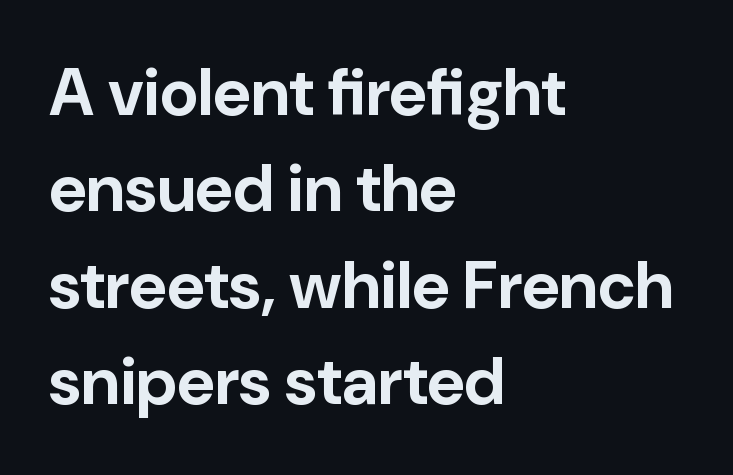
{"serif": "no", "italic": "no", "bold": "yes", "weight": "bold", "width": "normal", "stroke_contrast": "low", "x_height": "medium", "monospaced": "no", "underline": "no", "align": "left", "line_spacing": "normal", "line_spacing_ratio": 1.46, "letter_spacing": "normal", "letter_spacing_em": 0.0, "glyph_px": 66}
